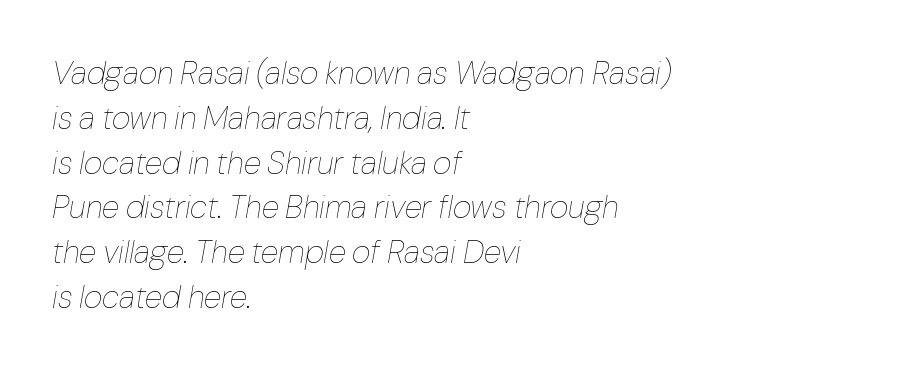
The image shows 32 px thin type, italic (leaning right); set left-aligned, normal line spacing (1.4x), normal letter spacing, not underlined; low stroke contrast and a medium x-height.
